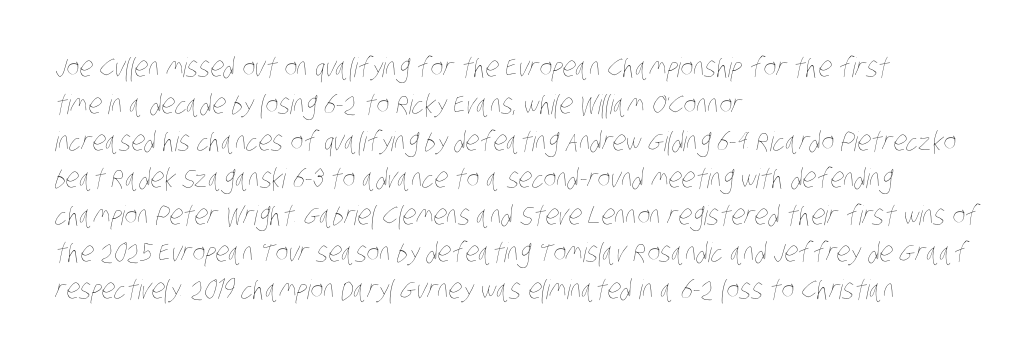
{"bold": "no", "underline": "no", "align": "left", "line_spacing": "normal", "line_spacing_ratio": 1.37, "letter_spacing": "normal", "letter_spacing_em": 0.0, "glyph_px": 27}
